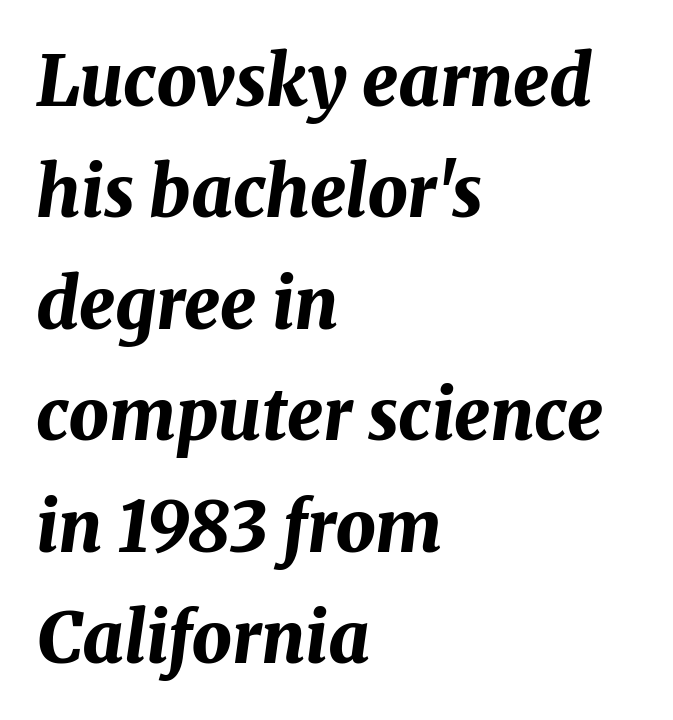
{"italic": "yes", "lean": "right", "slant_degrees": 8, "bold": "yes", "weight": "bold", "width": "normal", "stroke_contrast": "medium", "x_height": "medium", "monospaced": "no", "underline": "no", "align": "left", "line_spacing": "normal", "line_spacing_ratio": 1.57, "letter_spacing": "normal", "letter_spacing_em": 0.0, "glyph_px": 71}
